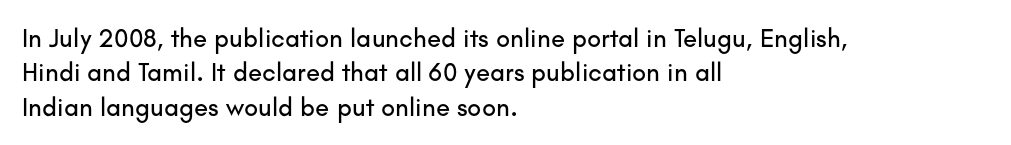
Here the glyphs are tracked normally, forming tight word shapes. Notice how the passage keeps a crisp vertical edge on the left only. A normal amount of white space separates one row of letters from the next. The string is rendered with underlining switched off.
